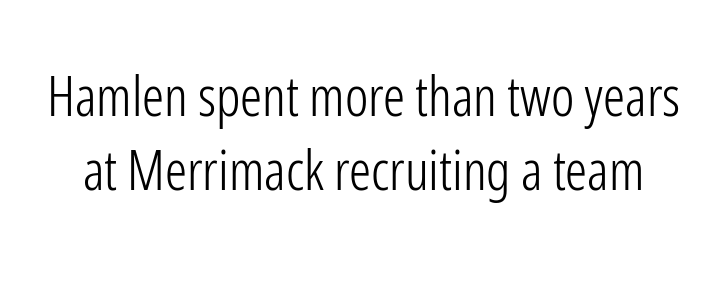
The baseline area is clear. Check where the strokes stop: nothing finishes them off — pure sans. The letters advance in unequal steps, a hallmark of proportional type. Caption: standard tracking, unaltered. Ascenders rise straight up at ninety degrees. Line spacing here is normal.
